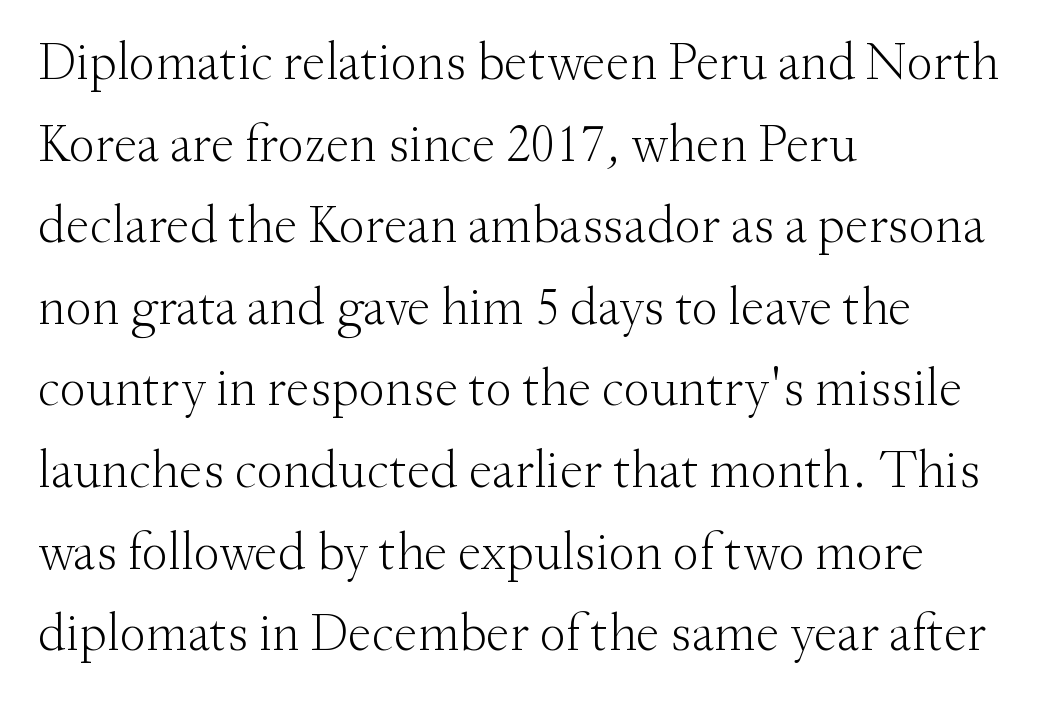
Line spacing here is normal. The typeface chosen for these lines features serifs. Designer's note — italics off, roman on. A student would call this left alignment; a typographer would say flush left, rag right.
